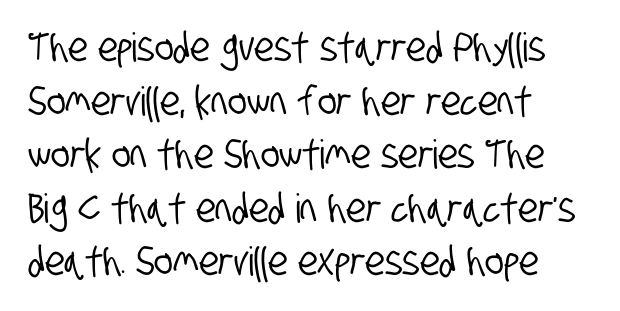
Q: Is the typeface a serif or a sans-serif typeface? A: Sans-serif.
Q: Is the text underlined? A: No.
Q: How is the paragraph aligned? A: Left-aligned.
Q: Is the spacing between letters normal or unusually wide? A: Normal.
Q: Is the spacing between lines tight, normal or loose? A: Normal.
Q: Width (condensed, normal, or wide)? A: Condensed.
Q: Stroke contrast? A: Low.
Q: x-height? A: Large.
Q: Monospaced? A: No.
